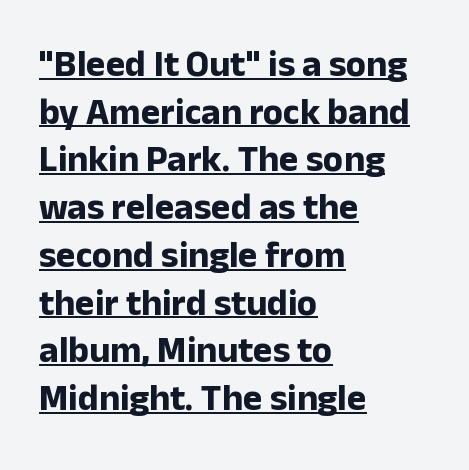
The image shows 37 px bold sans-serif type, upright; set left-aligned, normal line spacing (1.29x), normal letter spacing, underlined; low stroke contrast and a medium x-height.
